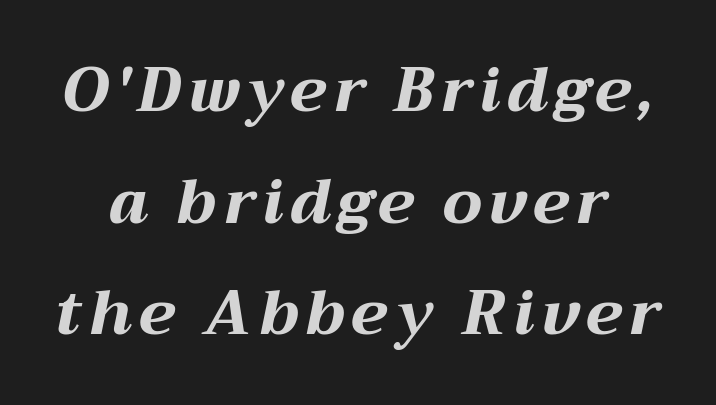
{"italic": "yes", "lean": "right", "slant_degrees": 12, "bold": "yes", "weight": "bold", "width": "wide", "stroke_contrast": "medium", "x_height": "medium", "monospaced": "no", "underline": "no", "line_spacing_ratio": 1.8, "glyph_px": 62}
